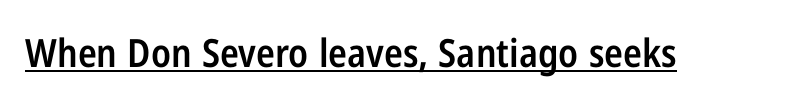
Q: Is the text bold? A: Semi-bold.
Q: Is the text italic (slanted)? A: No, it is upright.
Q: Is the typeface a serif or a sans-serif typeface? A: Sans-serif.
Q: Is the text underlined? A: Yes.
Q: Is the spacing between letters normal or unusually wide? A: Normal.
Q: Width (condensed, normal, or wide)? A: Condensed.
Q: Stroke contrast? A: Low.
Q: x-height? A: Medium.
Q: Monospaced? A: No.
